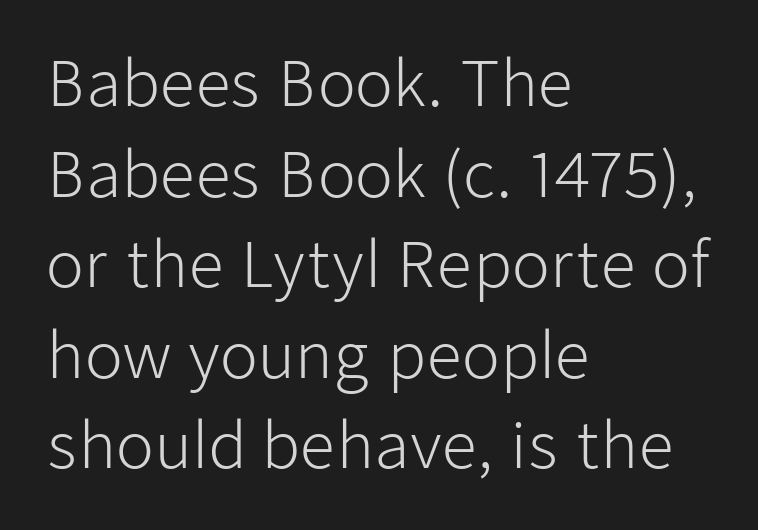
The image shows 62 px light sans-serif type, upright; set left-aligned, normal line spacing (1.46x), normal letter spacing, not underlined; low stroke contrast and a medium x-height.
